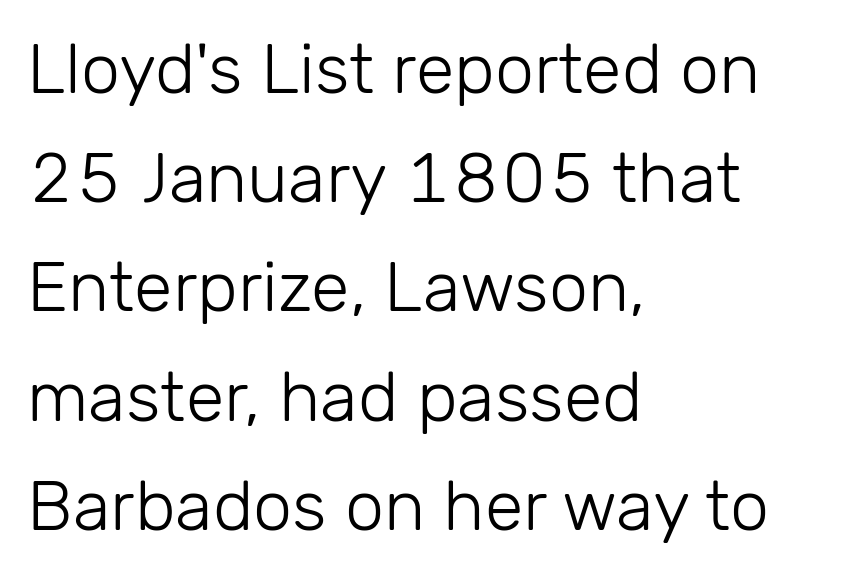
These lines were composed using upright roman letters. The rows are spaced the way most documents space them. Is the stroke heavy? The answer is a plain regular-or-lighter. The paragraph shown leans on its left margin. Nope, no serifs anywhere on these letters. Here the glyphs are tracked normally, forming tight word shapes.
